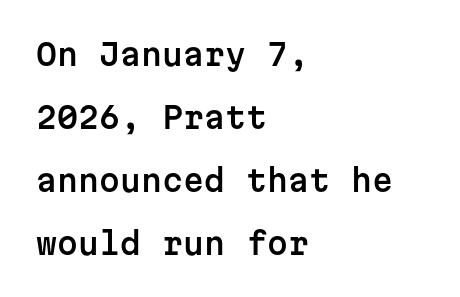
Q: Is the text italic (slanted)? A: No, it is upright.
Q: Is the typeface a serif or a sans-serif typeface? A: Sans-serif.
Q: Is the text underlined? A: No.
Q: How is the paragraph aligned? A: Left-aligned.
Q: Is the spacing between letters normal or unusually wide? A: Normal.
Q: Is the spacing between lines tight, normal or loose? A: Loose.
Q: Width (condensed, normal, or wide)? A: Normal.
Q: Stroke contrast? A: Low.
Q: x-height? A: Medium.
Q: Monospaced? A: Yes.
